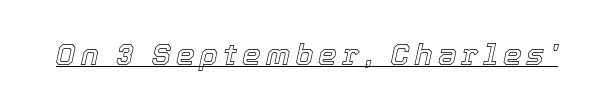
{"italic": "yes", "lean": "right", "slant_degrees": 12, "width": "normal", "x_height": "medium", "monospaced": "no", "underline": "yes", "glyph_px": 30}
